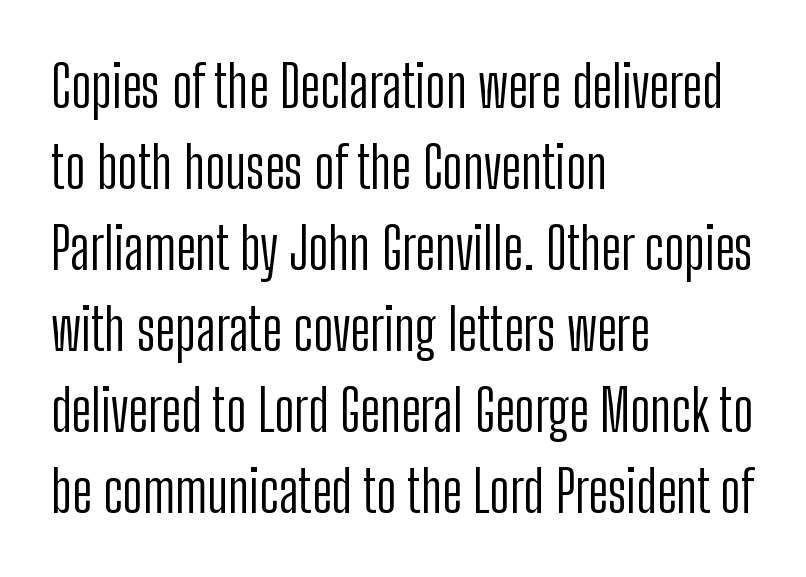
{"serif": "no", "italic": "no", "bold": "no", "weight": "light", "width": "condensed", "stroke_contrast": "low", "x_height": "medium", "monospaced": "no", "underline": "no", "align": "left", "line_spacing": "normal", "line_spacing_ratio": 1.42, "letter_spacing": "normal", "letter_spacing_em": 0.0, "glyph_px": 57}
